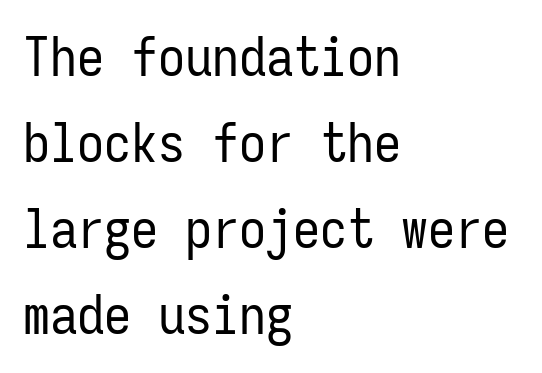
{"serif": "no", "italic": "no", "bold": "no", "weight": "regular", "width": "condensed", "stroke_contrast": "low", "x_height": "medium", "monospaced": "yes", "underline": "no", "align": "left", "line_spacing": "normal", "line_spacing_ratio": 1.59, "letter_spacing": "normal", "letter_spacing_em": 0.0, "glyph_px": 54}
